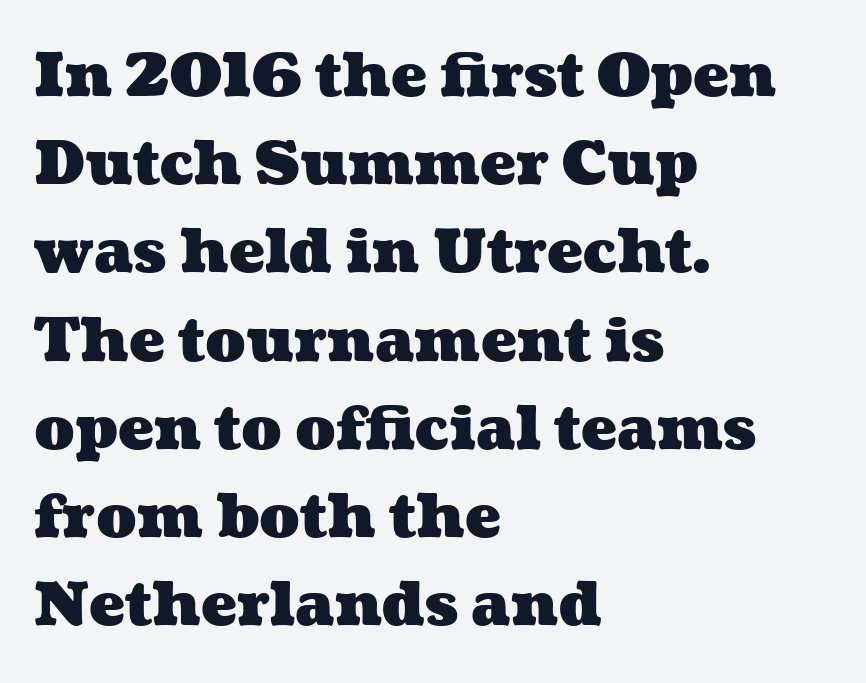
Compared with typical body copy, the letter spacing here is the same. A typesetter would call this leading conventional body-copy spacing. Leftover space on each line is placed entirely after the last word. You could not count columns in this text — the font is proportionally spaced. Underline: absent.
